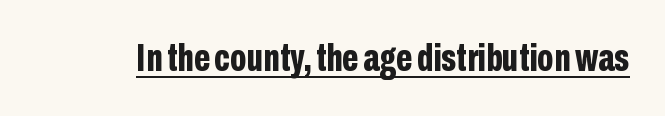
{"serif": "no", "italic": "no", "bold": "yes", "weight": "bold", "width": "condensed", "stroke_contrast": "low", "x_height": "medium", "monospaced": "no", "underline": "yes", "letter_spacing": "normal", "letter_spacing_em": 0.0, "glyph_px": 39}
